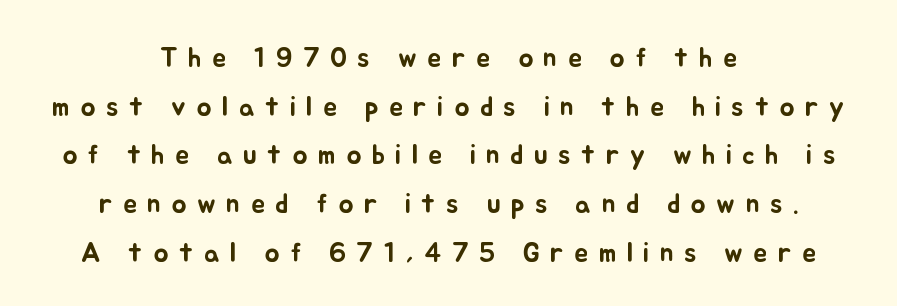
Q: Is the text italic (slanted)? A: No, it is upright.
Q: Is the text underlined? A: No.
Q: How is the paragraph aligned? A: Centered.
Q: Is the spacing between letters normal or unusually wide? A: Unusually wide.
Q: Width (condensed, normal, or wide)? A: Normal.
Q: Stroke contrast? A: Low.
Q: x-height? A: Small.
Q: Monospaced? A: No.
